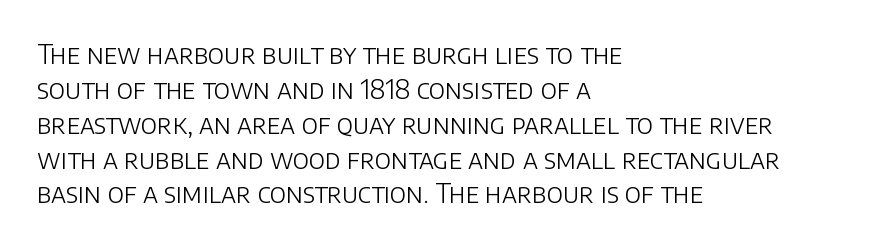
The image shows 26 px text type, upright; set left-aligned, normal line spacing (1.34x), normal letter spacing, not underlined.
